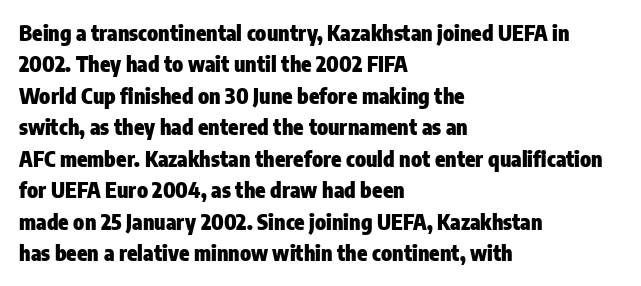
Set as a true bold cut, around the 700 mark. You can tell it's not italic because the verticals are truly vertical. Horizontally, the lines are justified to the leading edge only. Evenly set lines give the paragraph a standard silhouette. Just letters on the line, the space beneath them empty. Compared with typical body copy, the letter spacing here is the same.
